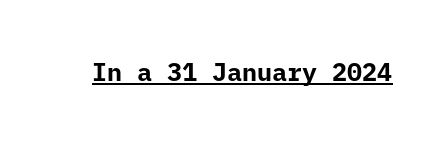
The image shows 25 px bold type, upright; set normal letter spacing, underlined.
